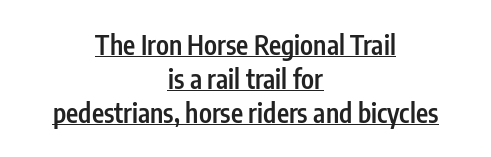
The image shows 26 px text type, upright; set centered, normal line spacing (1.3x), normal letter spacing, underlined.
